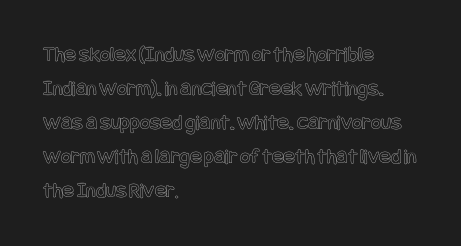
Students, observe: this is what conventionally led text looks like. This sample uses an upright cut, with every glyph sitting square on the baseline. A clean baseline with only descenders dipping below it. Each word holds together tightly as a unit, with standard inter-letter gaps.
